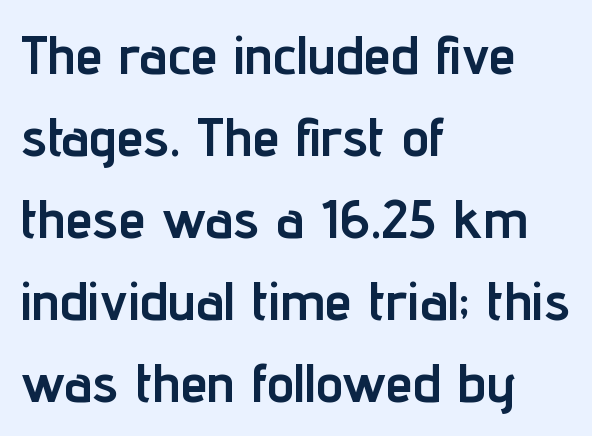
{"serif": "no", "italic": "no", "bold": "yes", "weight": "semibold", "width": "condensed", "stroke_contrast": "low", "x_height": "medium", "monospaced": "no", "underline": "no", "align": "left", "line_spacing": "normal", "line_spacing_ratio": 1.49, "letter_spacing": "normal", "letter_spacing_em": 0.0, "glyph_px": 55}
